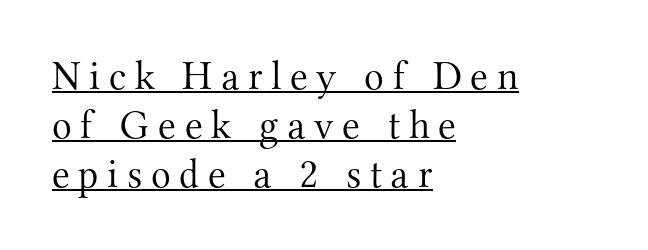
Q: Is the text bold? A: No.
Q: Is the text italic (slanted)? A: No, it is upright.
Q: Is the typeface a serif or a sans-serif typeface? A: Serif.
Q: Is the text underlined? A: Yes.
Q: How is the paragraph aligned? A: Left-aligned.
Q: Is the spacing between letters normal or unusually wide? A: Unusually wide.
Q: Width (condensed, normal, or wide)? A: Normal.
Q: Stroke contrast? A: Medium.
Q: x-height? A: Small.
Q: Monospaced? A: No.
